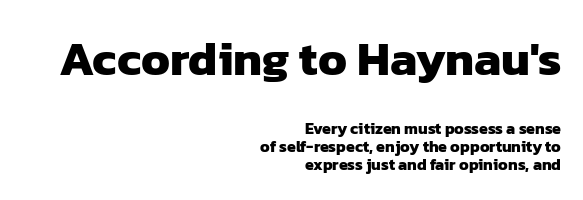
{"serif": "no", "bold": "yes", "weight": "heavy", "width": "normal", "stroke_contrast": "low", "x_height": "medium", "monospaced": "no", "underline": "no", "align": "right", "line_spacing": "tight", "line_spacing_ratio": 1.15, "letter_spacing": "normal", "letter_spacing_em": 0.0, "larger_block": "first", "size_ratio": 3.0, "glyph_px": 48}
